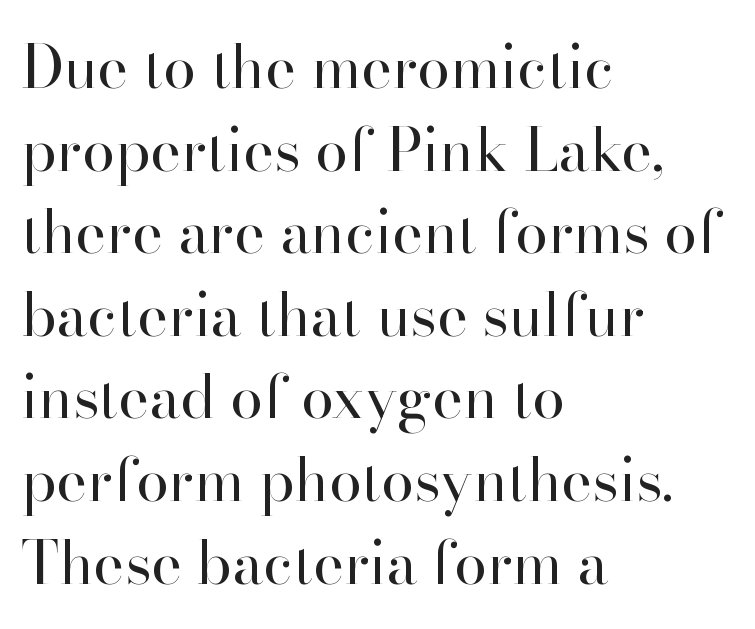
Whoever set this chose a conventional vertical rhythm. Tall strokes in this sample are plumb rather than angled. The font sits on the lighter half of the weight spectrum, regular included. The letterforms sit shoulder to shoulder at normal distance. Examine the stroke ends and you'll spot serifs.
